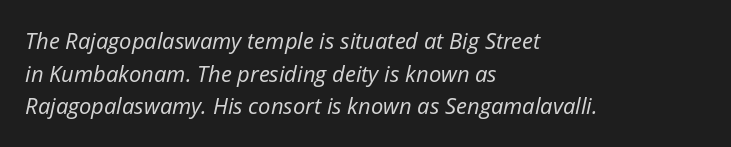
{"italic": "yes", "lean": "right", "slant_degrees": 12, "bold": "no", "underline": "no", "align": "left", "line_spacing": "normal", "line_spacing_ratio": 1.48, "letter_spacing": "normal", "letter_spacing_em": 0.0, "glyph_px": 22}
